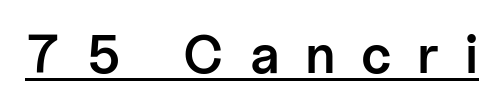
Q: Is the text bold? A: Semi-bold.
Q: Is the text italic (slanted)? A: No, it is upright.
Q: Is the typeface a serif or a sans-serif typeface? A: Sans-serif.
Q: Is the text underlined? A: Yes.
Q: Is the spacing between letters normal or unusually wide? A: Unusually wide.
Q: Width (condensed, normal, or wide)? A: Normal.
Q: Stroke contrast? A: Low.
Q: x-height? A: Medium.
Q: Monospaced? A: No.
